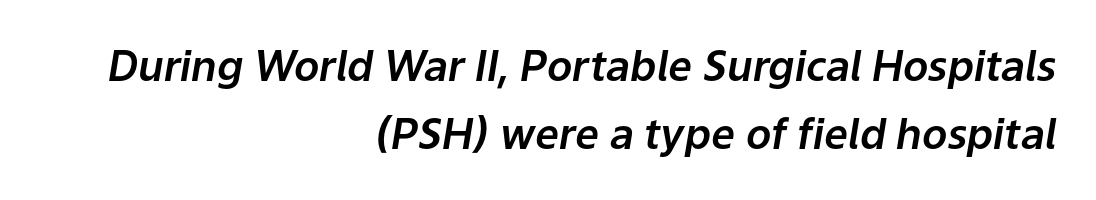
Q: Is the text italic (slanted)? A: Yes, it leans right by about 9 degrees.
Q: Is the text underlined? A: No.
Q: How is the paragraph aligned? A: Right-aligned.
Q: Is the spacing between letters normal or unusually wide? A: Normal.
Q: Is the spacing between lines tight, normal or loose? A: Normal.
Q: Width (condensed, normal, or wide)? A: Normal.
Q: Stroke contrast? A: Low.
Q: x-height? A: Medium.
Q: Monospaced? A: No.
